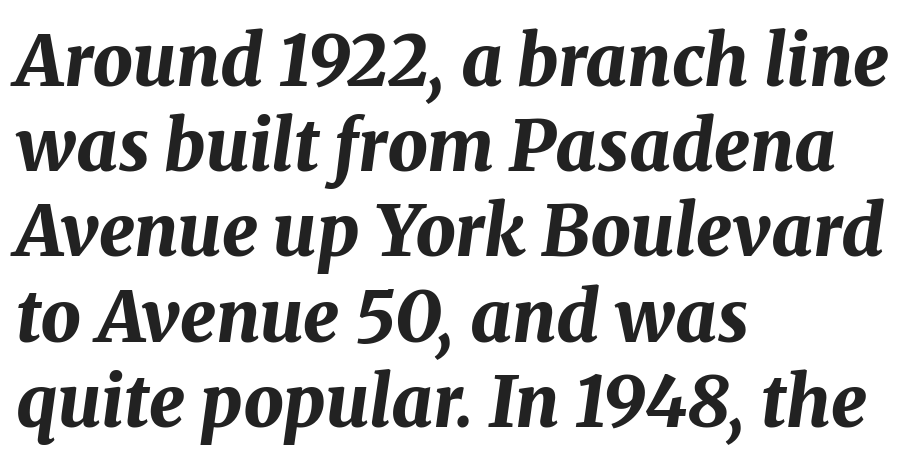
{"italic": "yes", "lean": "right", "slant_degrees": 8, "bold": "yes", "weight": "bold", "width": "normal", "stroke_contrast": "medium", "x_height": "medium", "monospaced": "no", "underline": "no", "align": "left", "line_spacing_ratio": 1.2, "letter_spacing": "normal", "letter_spacing_em": 0.0, "glyph_px": 71}
